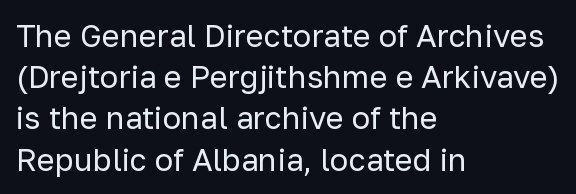
The image shows 31 px regular-weight sans-serif type, upright; set left-aligned, normal line spacing (1.33x), normal letter spacing, not underlined; low stroke contrast and a medium x-height.
